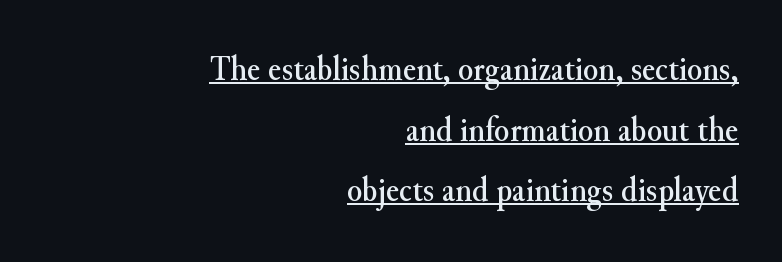
The image shows 35 px serif type, upright; set right-aligned, line spacing 1.73x, normal letter spacing, underlined; medium stroke contrast and a small x-height.
